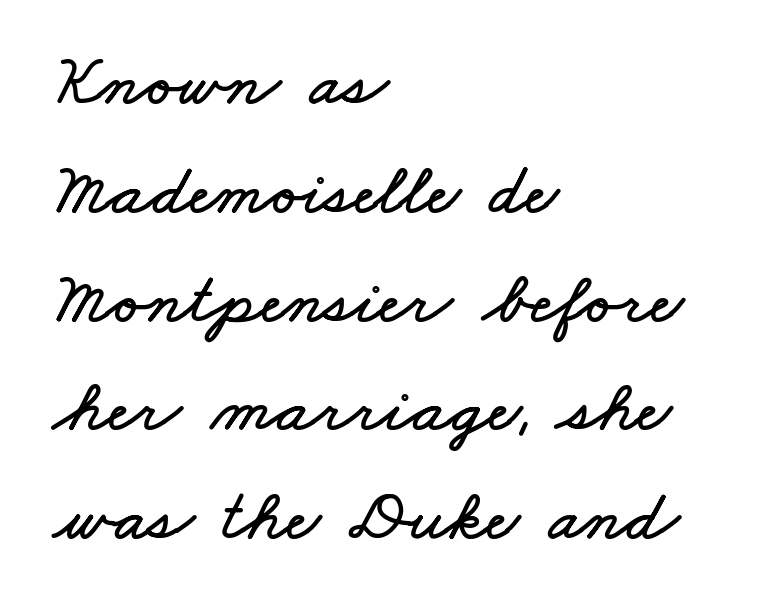
{"width": "wide", "stroke_contrast": "low", "x_height": "small", "monospaced": "no", "underline": "no", "align": "left", "line_spacing": "normal", "line_spacing_ratio": 1.49, "letter_spacing": "normal", "letter_spacing_em": 0.0, "glyph_px": 73}
